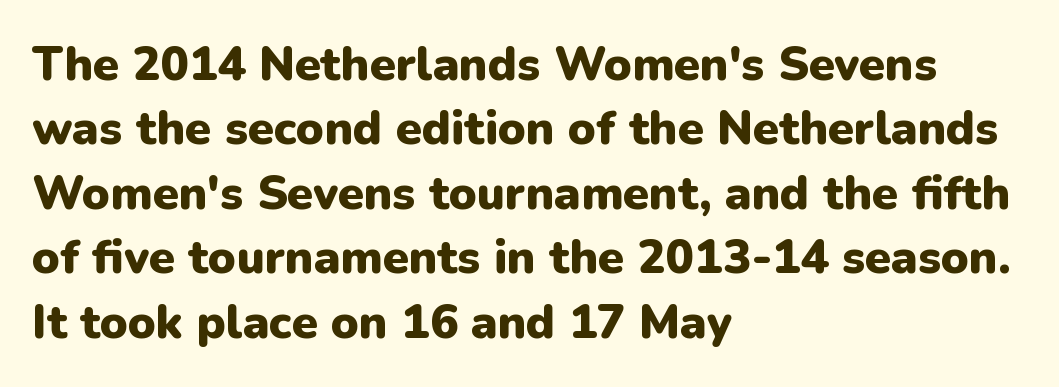
{"serif": "no", "italic": "no", "bold": "yes", "weight": "heavy", "width": "normal", "stroke_contrast": "low", "x_height": "medium", "monospaced": "no", "underline": "no", "align": "left", "line_spacing": "normal", "line_spacing_ratio": 1.37, "letter_spacing": "normal", "letter_spacing_em": 0.0, "glyph_px": 47}
